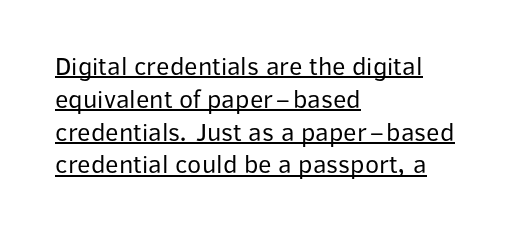
Q: Is the text bold? A: No.
Q: Is the text italic (slanted)? A: No, it is upright.
Q: Is the text underlined? A: Yes.
Q: How is the paragraph aligned? A: Left-aligned.
Q: Is the spacing between letters normal or unusually wide? A: Normal.
Q: Is the spacing between lines tight, normal or loose? A: Normal.
